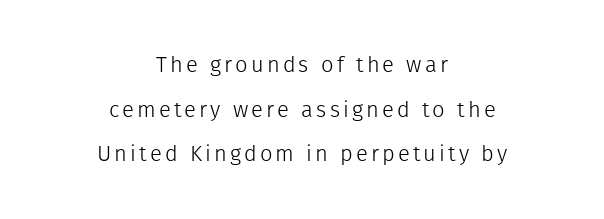
Rows of type keep a wide berth in the vertical direction. The compositor balanced each line on the midline. Descenders are the only things crossing below the line. Upright lettering throughout. The weight would be labelled regular, book, light, or lighter still.
